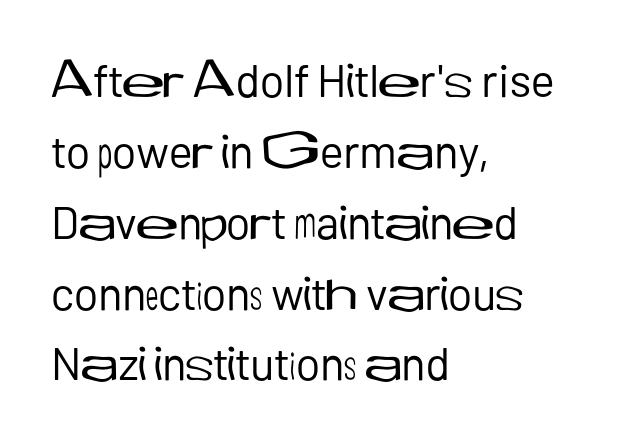
The image shows 46 px regular-weight sans-serif type, upright; set left-aligned, normal line spacing (1.54x), normal letter spacing, not underlined; low stroke contrast and a medium x-height.
